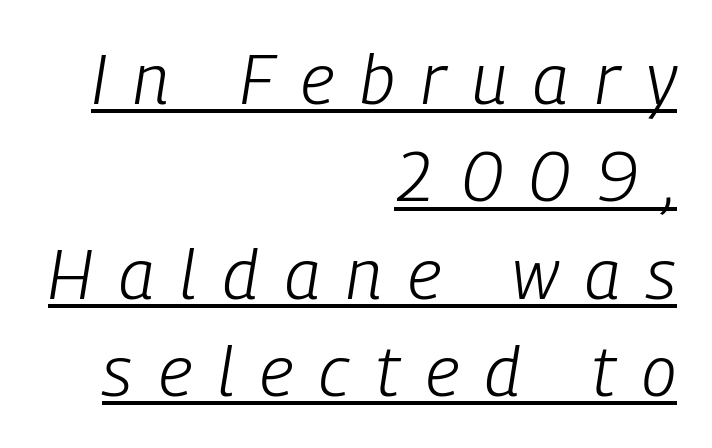
Q: Is the text bold? A: No.
Q: Is the text italic (slanted)? A: Yes, it leans right by about 9 degrees.
Q: Is the text underlined? A: Yes.
Q: How is the paragraph aligned? A: Right-aligned.
Q: Is the spacing between letters normal or unusually wide? A: Unusually wide.
Q: Is the spacing between lines tight, normal or loose? A: Normal.
Q: Width (condensed, normal, or wide)? A: Condensed.
Q: Stroke contrast? A: Low.
Q: x-height? A: Medium.
Q: Monospaced? A: No.
